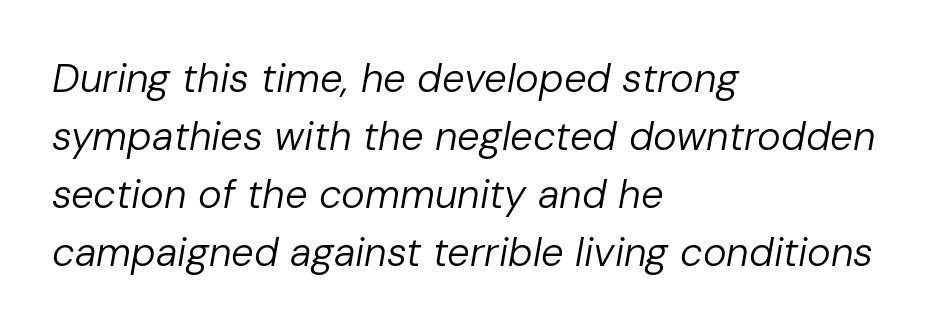
The image shows 40 px regular-weight type, italic (leaning right); set left-aligned, normal line spacing (1.45x), normal letter spacing, not underlined; low stroke contrast and a medium x-height.
